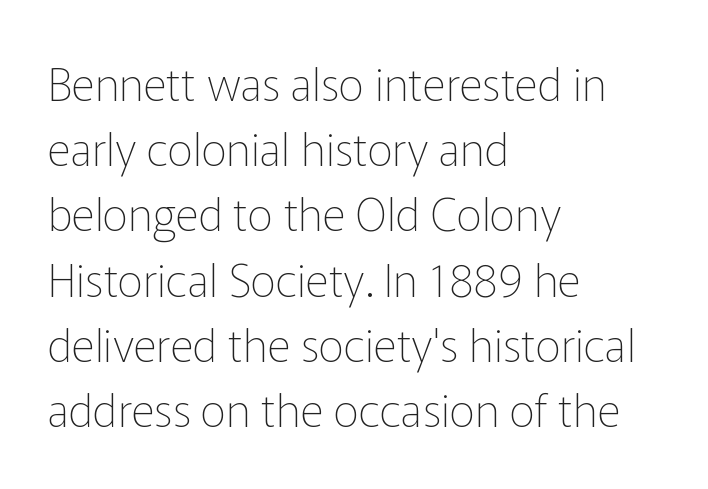
The image shows 45 px thin sans-serif type, upright; set left-aligned, normal line spacing (1.45x), normal letter spacing, not underlined; low stroke contrast and a medium x-height.
